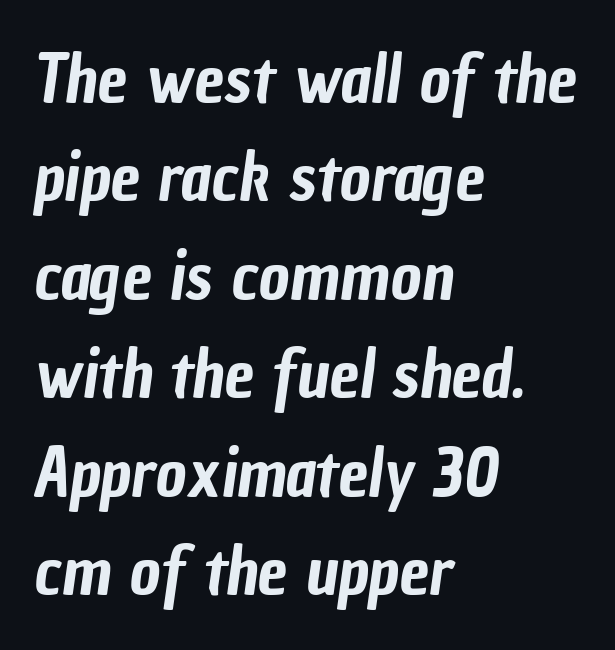
The image shows 67 px condensed sans-serif type; set left-aligned, normal line spacing (1.47x), normal letter spacing, not underlined; low stroke contrast and a medium x-height.
